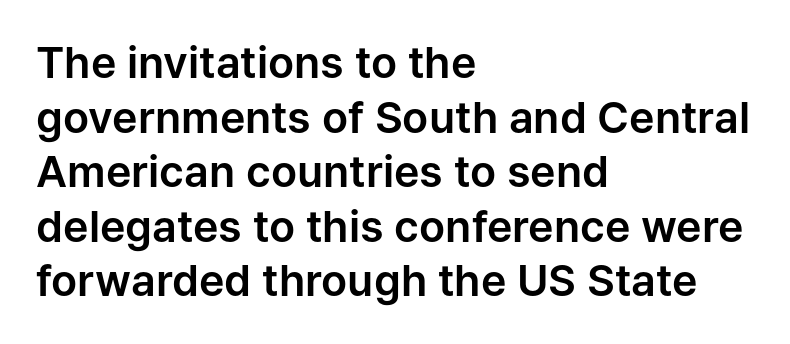
The passage shown is typed in a proportional face where columns would drift. This is roman type, the default non-slanted kind. Nothing unusual about the tracking: characters are spaced as the font intends. Regarding serifs, this sample does without them. Words float on clear page, feet unadorned. The lines in this sample share a left origin and differ only in where they stop.
